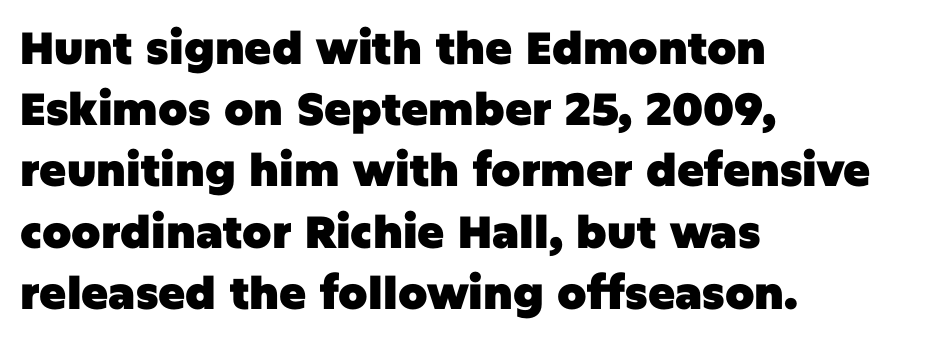
The text was rendered using a sans face with plain stroke endings. The block of text has a typical density, with ordinary space between rows. Underline: absent. Caption: bold face, heavy strokes. Think of a printed novel: that variable character pitch is what you see here.
